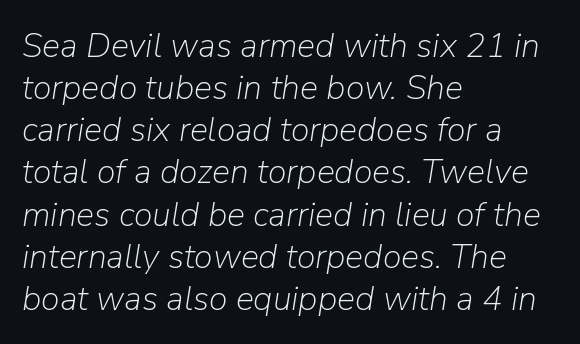
{"italic": "yes", "lean": "right", "slant_degrees": 9, "bold": "no", "weight": "light", "width": "normal", "stroke_contrast": "low", "x_height": "medium", "monospaced": "no", "underline": "no", "align": "left", "line_spacing_ratio": 1.24, "letter_spacing": "normal", "letter_spacing_em": 0.0, "glyph_px": 34}
